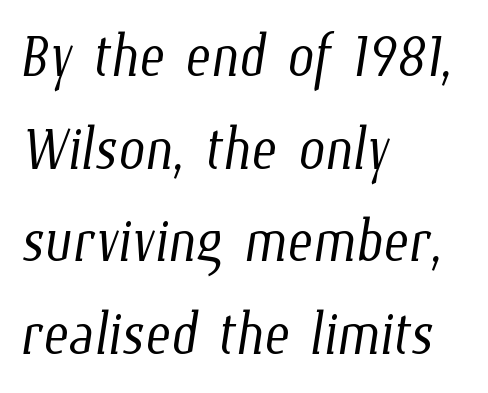
Look at the tracking — it's just the regular setting, nothing added. Compared with a centered layout, this one pins lines to the left instead. These glyphs show unthickened strokes, regular width or finer. The specimen omits any rule beneath the text block's lines. You could not count columns in this text — the font is proportionally spaced.
